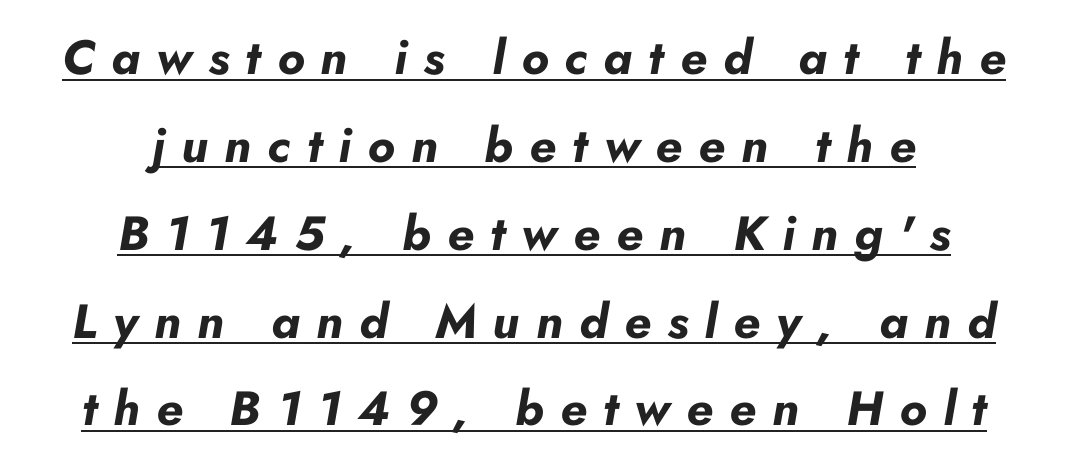
{"italic": "yes", "lean": "right", "slant_degrees": 10, "bold": "yes", "weight": "bold", "width": "normal", "stroke_contrast": "low", "x_height": "small", "monospaced": "no", "underline": "yes", "align": "center", "line_spacing_ratio": 1.83, "letter_spacing": "wide", "letter_spacing_em": 0.34, "glyph_px": 48}
